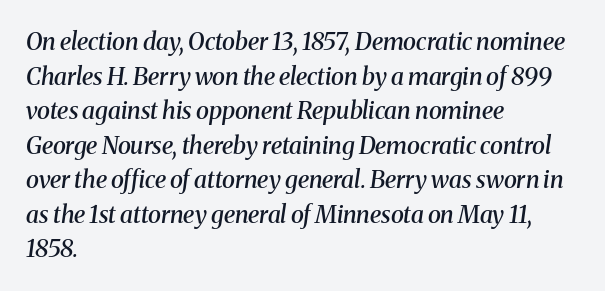
The image shows 24 px text type, italic (leaning right); set left-aligned, normal line spacing (1.44x), normal letter spacing, not underlined.
